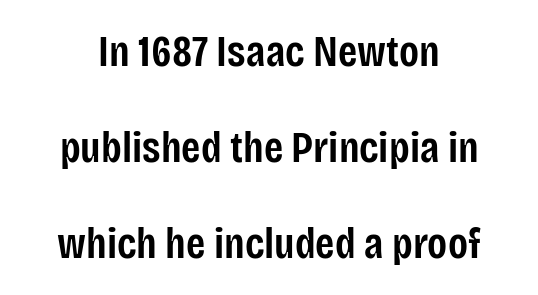
Q: Is the text bold? A: Semi-bold.
Q: Is the text italic (slanted)? A: No, it is upright.
Q: Is the typeface a serif or a sans-serif typeface? A: Sans-serif.
Q: Is the text underlined? A: No.
Q: Is the spacing between letters normal or unusually wide? A: Normal.
Q: Is the spacing between lines tight, normal or loose? A: Loose.
Q: Width (condensed, normal, or wide)? A: Condensed.
Q: Stroke contrast? A: Low.
Q: x-height? A: Large.
Q: Monospaced? A: No.
